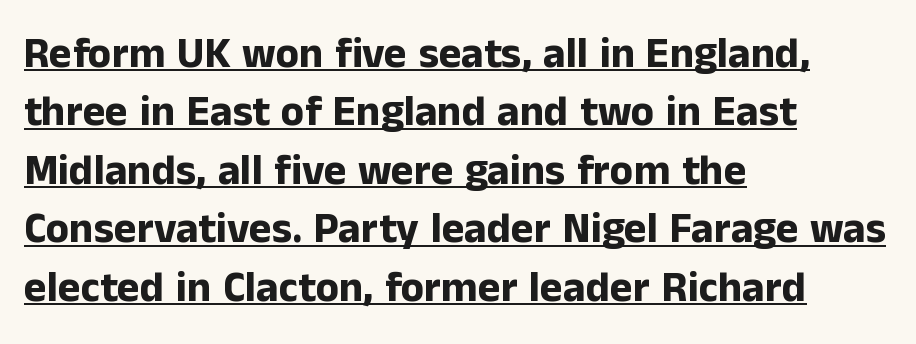
{"serif": "no", "italic": "no", "bold": "yes", "weight": "bold", "width": "normal", "stroke_contrast": "low", "x_height": "medium", "monospaced": "no", "underline": "yes", "align": "left", "line_spacing": "normal", "line_spacing_ratio": 1.36, "letter_spacing": "normal", "letter_spacing_em": 0.0, "glyph_px": 43}
